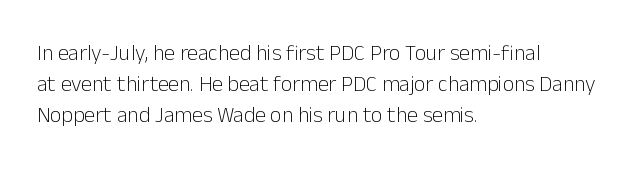
The image shows 22 px text type, upright; set left-aligned, normal line spacing (1.41x), normal letter spacing, not underlined.
